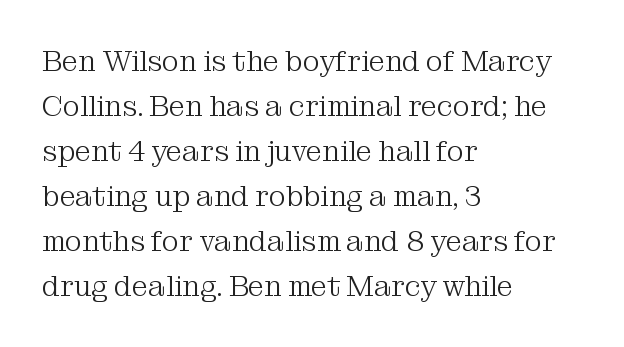
{"serif": "yes", "italic": "no", "bold": "no", "weight": "light", "width": "normal", "stroke_contrast": "medium", "x_height": "medium", "monospaced": "no", "underline": "no", "align": "left", "line_spacing": "normal", "line_spacing_ratio": 1.55, "letter_spacing": "normal", "letter_spacing_em": 0.0, "glyph_px": 29}
